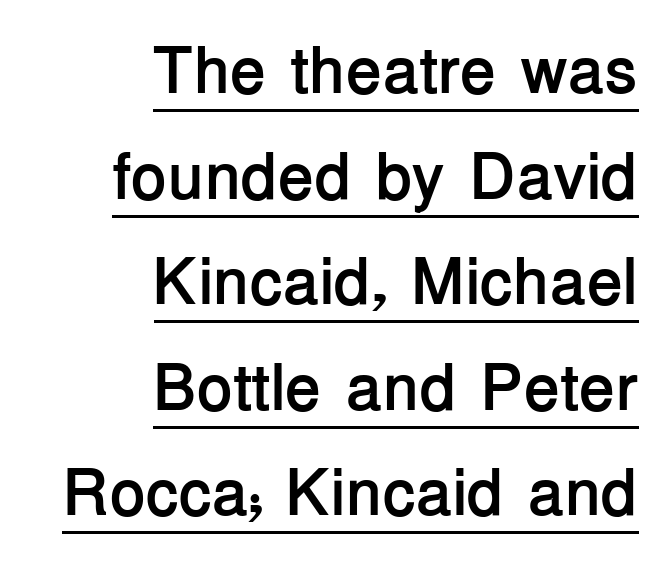
The image shows 66 px semibold sans-serif type, upright; set right-aligned, normal line spacing (1.6x), normal letter spacing, underlined; low stroke contrast and a medium x-height.
